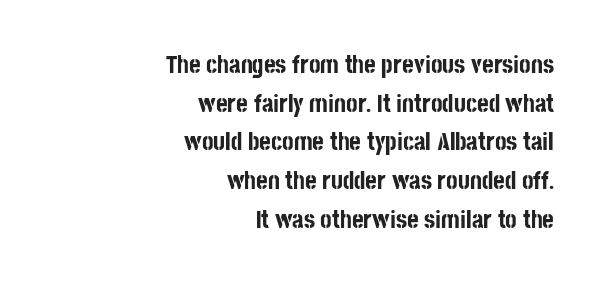
Q: Is the text bold? A: Yes.
Q: Is the text italic (slanted)? A: No, it is upright.
Q: Is the text underlined? A: No.
Q: How is the paragraph aligned? A: Right-aligned.
Q: Is the spacing between letters normal or unusually wide? A: Normal.
Q: Is the spacing between lines tight, normal or loose? A: Normal.
